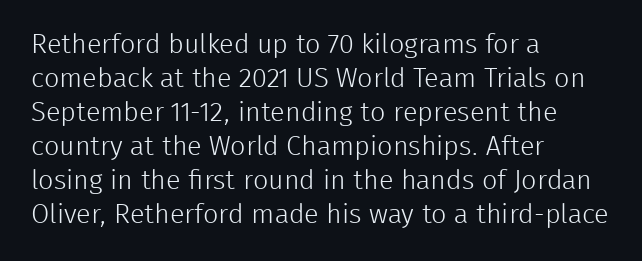
Vertically, the passage feels balanced, rows spaced as you'd expect. The strip under each line holds only bare page. Weight: in the light-to-regular range. Glyph-to-glyph distance matches everyday printed text.
